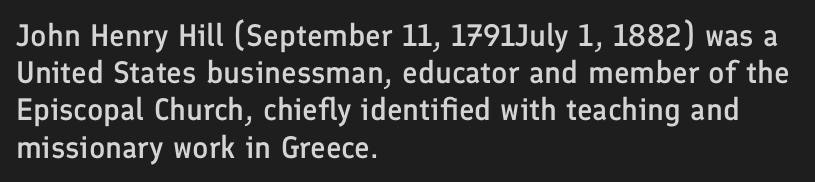
{"serif": "no", "italic": "no", "bold": "semi", "weight": "semibold", "width": "normal", "stroke_contrast": "low", "x_height": "medium", "monospaced": "no", "underline": "no", "align": "left", "line_spacing_ratio": 1.2, "letter_spacing": "normal", "letter_spacing_em": 0.0, "glyph_px": 31}
